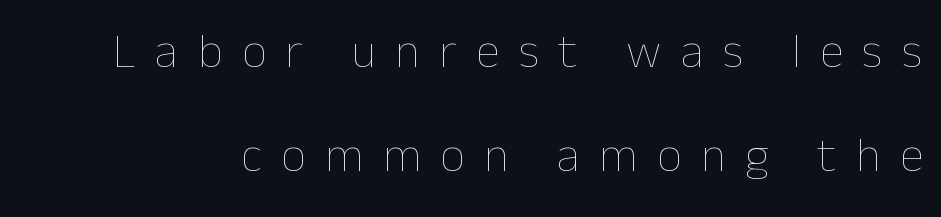
Honestly, the rows look like they've been pulled way apart. Nope, not italic — everything's standing straight. Character widths vary here, with narrow letters taking less room than wide ones. The line texture is sparse and dotted thanks to wide tracking. The area under the type is left untouched. Weight: regular or lighter.
